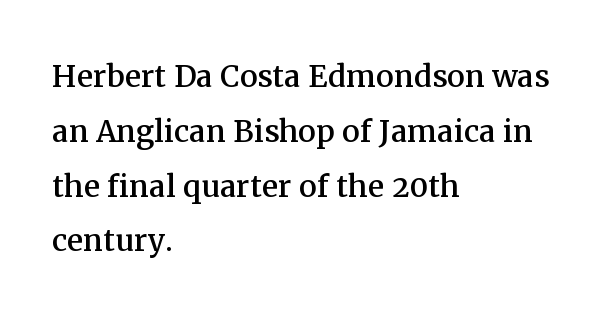
Note the varied advance widths — an 'i' is clearly narrower than an 'm'. Has an underline been added? It has not. Casual observation: everything's shoved over to the left. Letter spacing: default.
